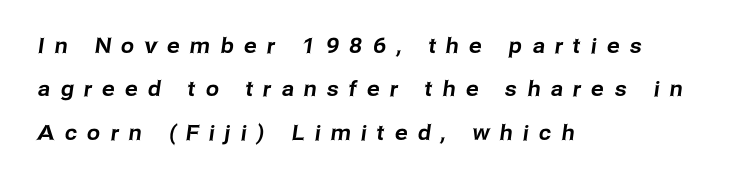
{"underline": "no", "align": "left", "line_spacing": "loose", "line_spacing_ratio": 2.07, "letter_spacing": "wide", "letter_spacing_em": 0.49, "glyph_px": 21}
